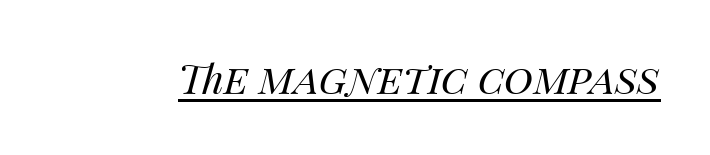
The face used here has a pronounced slope to its letters. Looks like someone drew a line under every word here. Stems here are at most as thick as an everyday book face. Default kerning and tracking; the words read as compact shapes. Proportional: the letters do not fall into vertical columns.
